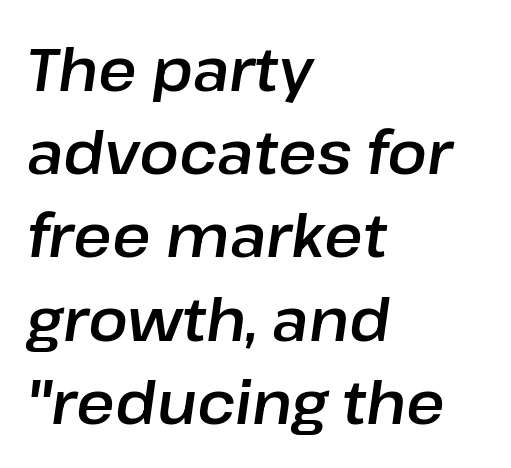
{"italic": "yes", "lean": "right", "slant_degrees": 8, "width": "normal", "stroke_contrast": "low", "x_height": "medium", "monospaced": "no", "underline": "no", "align": "left", "line_spacing": "normal", "line_spacing_ratio": 1.41, "letter_spacing": "normal", "letter_spacing_em": 0.0, "glyph_px": 59}
